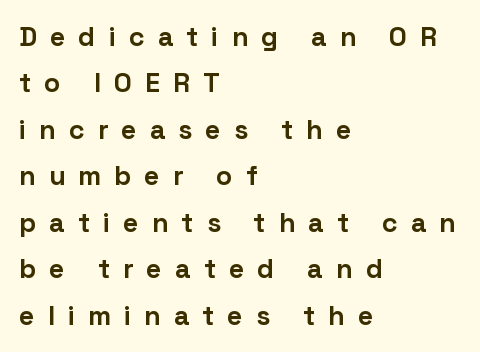
The image shows 27 px bold type, upright; set left-aligned, line spacing 1.72x, unusually wide letter spacing (+0.48 em), not underlined.
